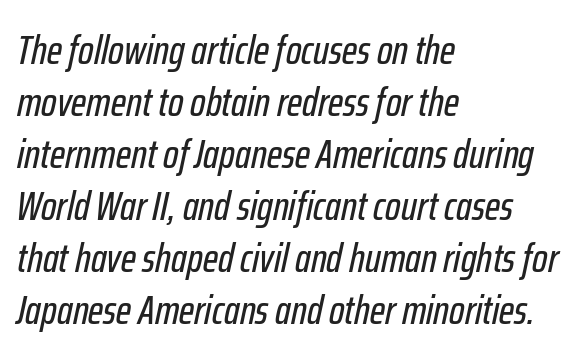
{"italic": "yes", "lean": "right", "slant_degrees": 12, "width": "condensed", "stroke_contrast": "low", "x_height": "medium", "monospaced": "no", "underline": "no", "align": "left", "line_spacing": "normal", "line_spacing_ratio": 1.27, "letter_spacing": "normal", "letter_spacing_em": 0.0, "glyph_px": 41}
